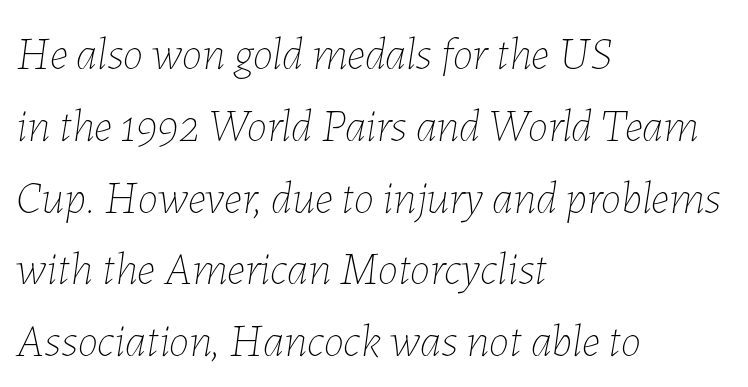
Is there much room between lines? A standard amount, neither cramped nor airy. One-word summary of the alignment: left. The string is rendered with underlining switched off. Honestly, the letter spacing is just normal — you wouldn't notice it.
